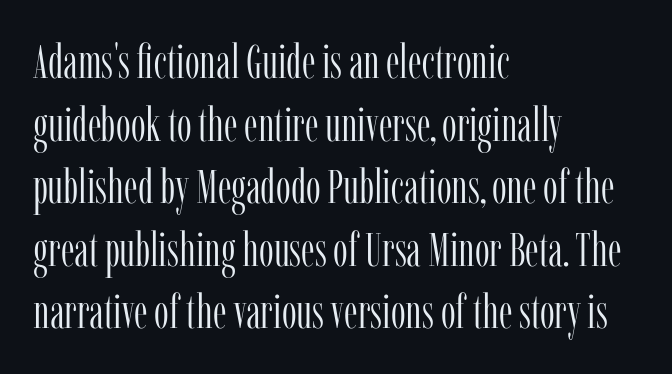
Descender tails drop into unmarked territory. Stems and bowls with no extra thickness — not bold. The type is set solid horizontally, with unmodified tracking. This rendering uses left alignment, leaving the right contour irregular.
